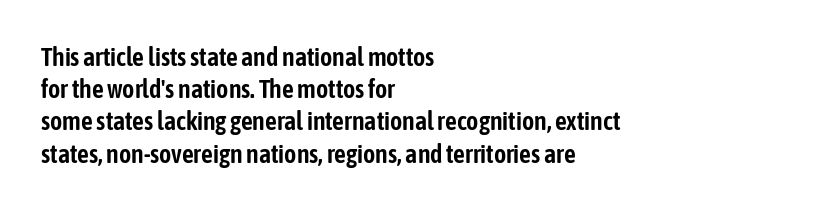
The image shows 26 px text type, upright; set left-aligned, line spacing 1.24x, normal letter spacing, not underlined.
